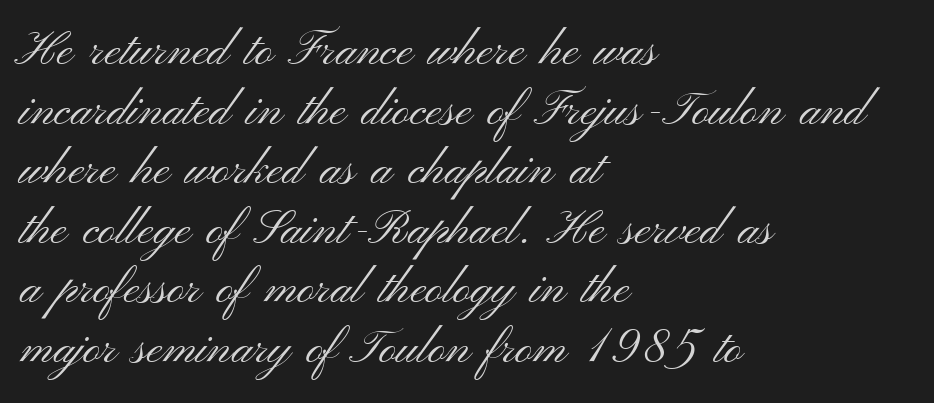
The image shows 48 px light, wide sans-serif type; set left-aligned, line spacing 1.24x, normal letter spacing, not underlined; medium stroke contrast and a small x-height.
